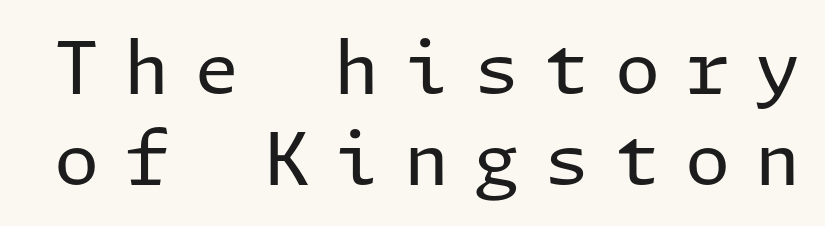
The string is rendered with underlining switched off. The axis of the letterforms is exactly vertical. Vertical spacing — default. This is sans-serif lettering, the kind often seen on screens and signage. Compared with typical body copy, the letter spacing here is much looser. The typeface has the unassuming heft of standard copy or less.
